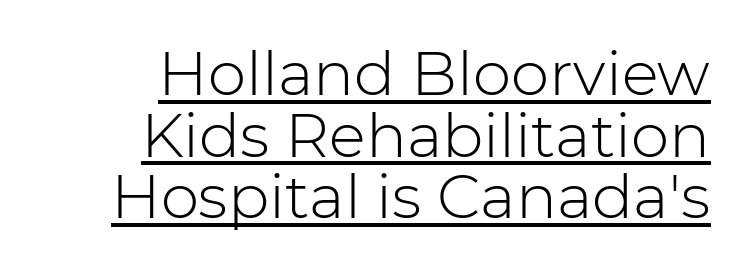
Q: Is the text bold? A: No.
Q: Is the text italic (slanted)? A: No, it is upright.
Q: Is the typeface a serif or a sans-serif typeface? A: Sans-serif.
Q: Is the text underlined? A: Yes.
Q: How is the paragraph aligned? A: Right-aligned.
Q: Is the spacing between letters normal or unusually wide? A: Normal.
Q: Is the spacing between lines tight, normal or loose? A: Tight.
Q: Width (condensed, normal, or wide)? A: Normal.
Q: Stroke contrast? A: Low.
Q: x-height? A: Medium.
Q: Monospaced? A: No.
